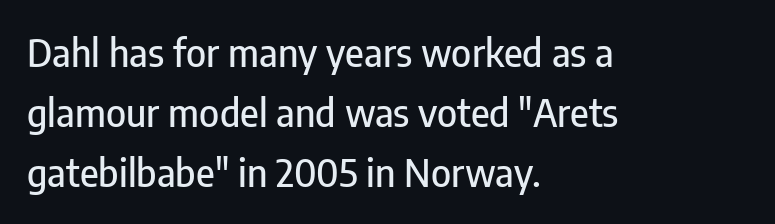
Characters follow at the spacing the type designer built in. Which margin do the lines hug? The left one — the right edge is uneven. Typographically, this falls in the sans-serif category. Designer's note — italics off, roman on. These lines sit exactly where default settings would place them. Beneath every word, the page is bare.
